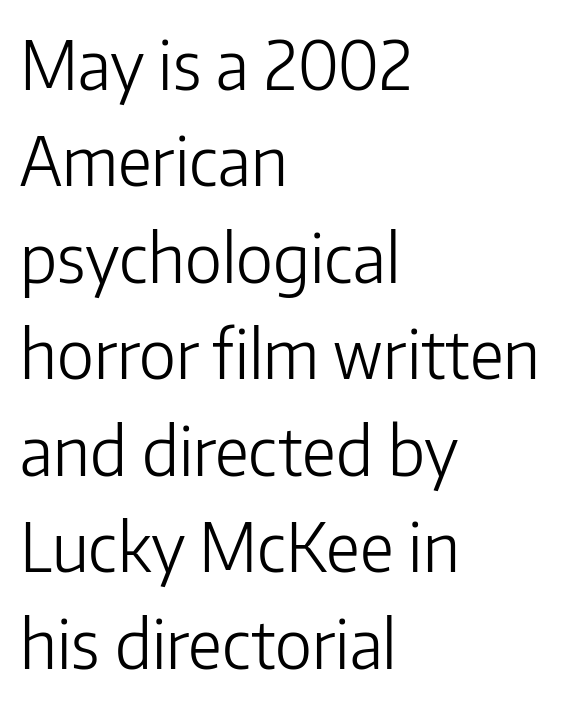
The image shows 67 px light sans-serif type, upright; set left-aligned, normal line spacing (1.44x), normal letter spacing, not underlined; low stroke contrast and a medium x-height.
